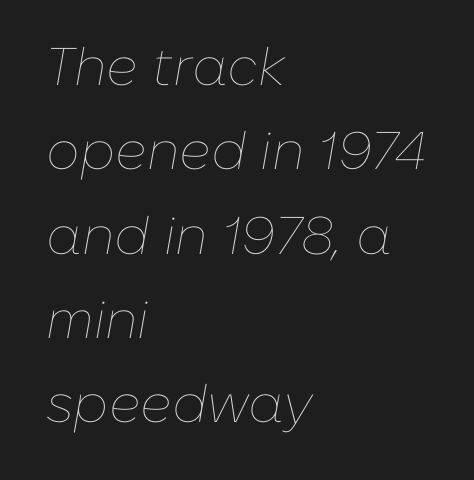
The image shows 53 px thin type, italic (leaning right); set left-aligned, normal line spacing (1.59x), normal letter spacing, not underlined; low stroke contrast and a medium x-height.
